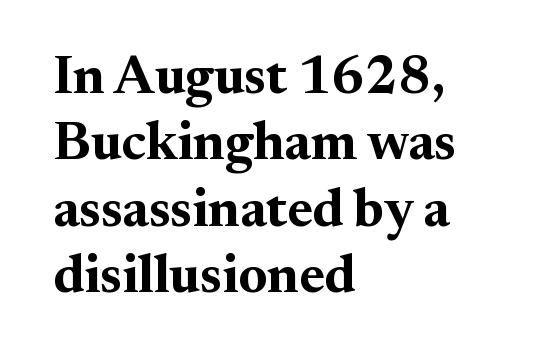
Q: Is the text bold? A: Yes.
Q: Is the text italic (slanted)? A: No, it is upright.
Q: Is the typeface a serif or a sans-serif typeface? A: Serif.
Q: Is the text underlined? A: No.
Q: How is the paragraph aligned? A: Left-aligned.
Q: Is the spacing between letters normal or unusually wide? A: Normal.
Q: Width (condensed, normal, or wide)? A: Normal.
Q: Stroke contrast? A: Medium.
Q: x-height? A: Small.
Q: Monospaced? A: No.
